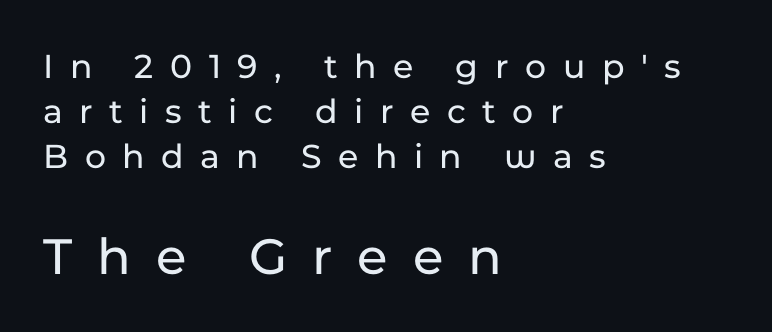
The face used here is proportionally spaced, like ordinary book or web type. In terms of leading, this rendering sits right in the middle. The specimen omits any rule beneath the text block's lines. Which margin do the lines hug? The left one — the right edge is uneven.
